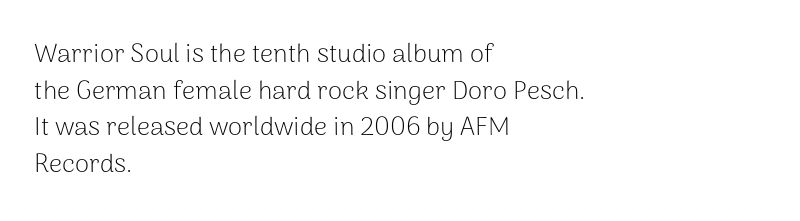
The image shows 26 px text type, upright; set left-aligned, normal line spacing (1.41x), normal letter spacing, not underlined.
